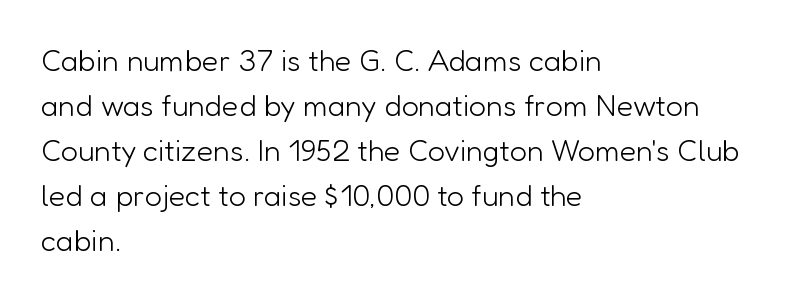
The image shows 30 px light sans-serif type, upright; set left-aligned, normal line spacing (1.5x), normal letter spacing, not underlined; low stroke contrast and a medium x-height.
